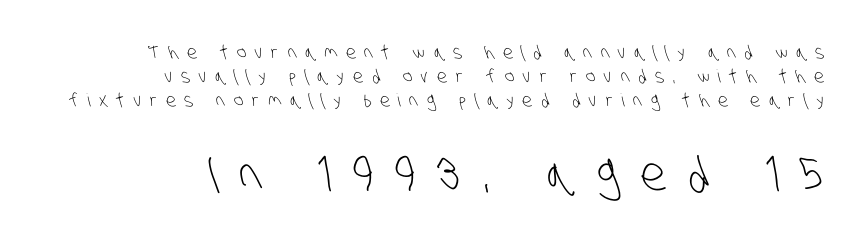
{"serif": "no", "bold": "no", "weight": "light", "width": "condensed", "stroke_contrast": "low", "x_height": "large", "monospaced": "no", "underline": "no", "align": "right", "line_spacing": "normal", "line_spacing_ratio": 1.34, "letter_spacing": "wide", "letter_spacing_em": 0.48, "larger_block": "second", "size_ratio": 2.56, "glyph_px": 46}
